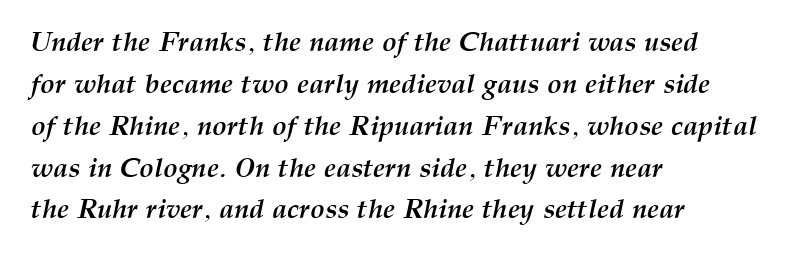
Q: Is the text bold? A: Yes.
Q: Is the text italic (slanted)? A: Yes, it leans right by about 12 degrees.
Q: Is the text underlined? A: No.
Q: How is the paragraph aligned? A: Left-aligned.
Q: Is the spacing between letters normal or unusually wide? A: Normal.
Q: Is the spacing between lines tight, normal or loose? A: Normal.
